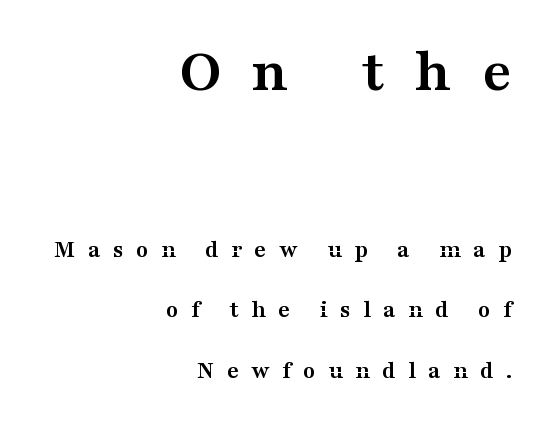
Just letters on the line, the space beneath them empty. Leading: increased. The typesetting leans heavy: a genuine bold. Words appear elongated and porous because spacing is wide. The letters carry serifs — small finishing strokes at the ends of their stems. The first block has been scaled up relative to the second.
